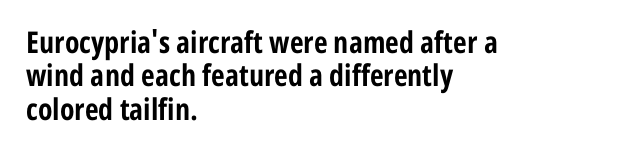
You'd pick this weight for a headline — it's a proper bold. Honestly, the rows look squashed on top of each other. Descenders are the only things crossing below the line. Tall strokes in this sample are plumb rather than angled. Unlike a traditional serif, this face leaves its strokes unadorned.
